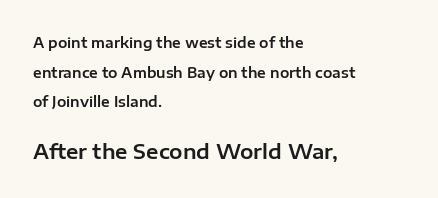
Q: Is the text italic (slanted)? A: No, it is upright.
Q: Is the text underlined? A: No.
Q: How is the paragraph aligned? A: Left-aligned.
Q: Is the spacing between letters normal or unusually wide? A: Normal.
Q: Is the spacing between lines tight, normal or loose? A: Loose.
Q: Which block of text is set in a larger size, the first (top) or the second (bottom)? A: The second (bottom) one.
